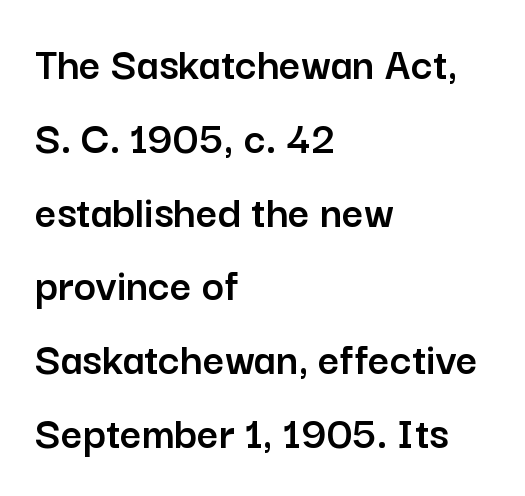
Posture: upright roman. A typesetter would call this proportional, since set widths differ per character. Each row of text sits above clean, open space. The font family rendered here belongs to the sans-serif group. Here the glyphs are tracked normally, forming tight word shapes. Interline gaps are of average width in this sample.
